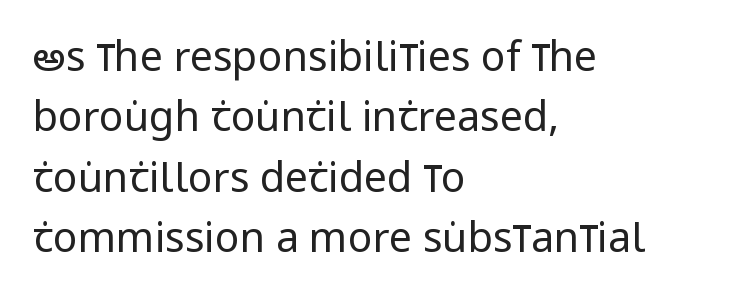
{"serif": "no", "italic": "no", "bold": "no", "weight": "regular", "width": "condensed", "stroke_contrast": "low", "x_height": "large", "monospaced": "no", "underline": "no", "align": "left", "line_spacing": "normal", "line_spacing_ratio": 1.47, "letter_spacing": "normal", "letter_spacing_em": 0.0, "glyph_px": 41}
